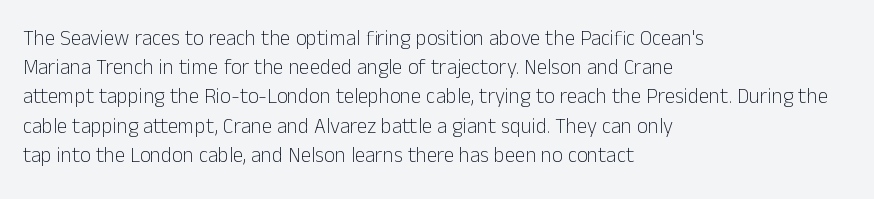
Tracking here is standard; glyphs follow each other at the usual distance. Heft: none added — not bold. These lines are set flush left with a ragged right edge. The letters stand straight up with perfectly vertical stems. Has an underline been added? It has not.
